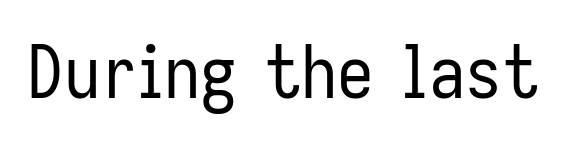
Standard letterfit; no display-style spreading of the glyphs. The baseline area is clear. The type family on display is of the sans-serif kind. Rendered with straight, roman letterforms.
